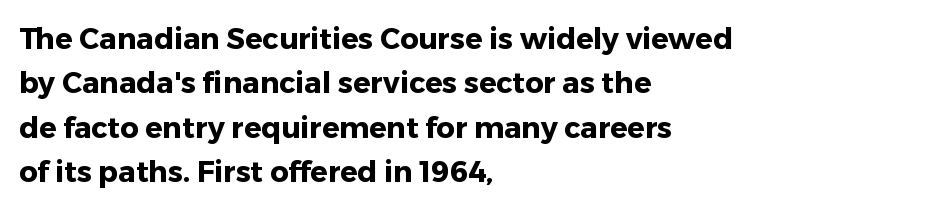
Each word holds together tightly as a unit, with standard inter-letter gaps. How would I describe the line gaps? Plain and ordinary. Chunky letters — that's bold for sure. A student would call this left alignment; a typographer would say flush left, rag right.
